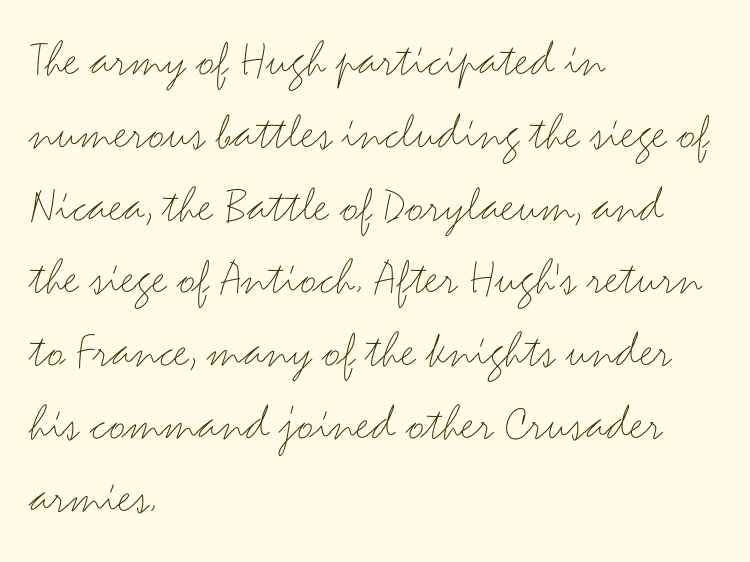
{"serif": "no", "bold": "no", "weight": "thin", "width": "wide", "stroke_contrast": "medium", "x_height": "small", "monospaced": "no", "underline": "no", "align": "left", "line_spacing": "normal", "line_spacing_ratio": 1.4, "letter_spacing": "normal", "letter_spacing_em": 0.0, "glyph_px": 52}
